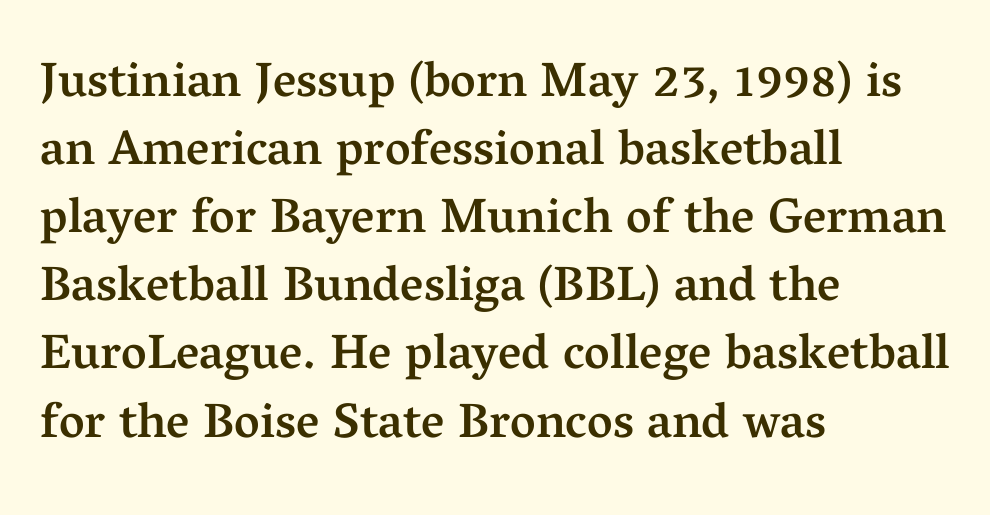
{"serif": "yes", "italic": "no", "bold": "semi", "weight": "semibold", "width": "normal", "stroke_contrast": "medium", "x_height": "medium", "monospaced": "no", "underline": "no", "align": "left", "line_spacing": "normal", "line_spacing_ratio": 1.39, "letter_spacing": "normal", "letter_spacing_em": 0.0, "glyph_px": 49}
